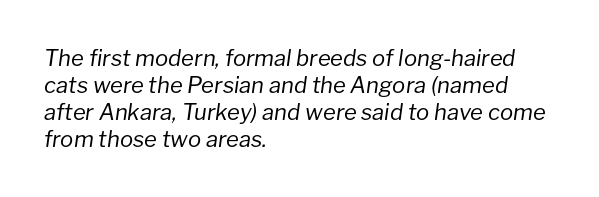
The image shows 22 px text type, italic (leaning right); set left-aligned, line spacing 1.22x, normal letter spacing, not underlined.
